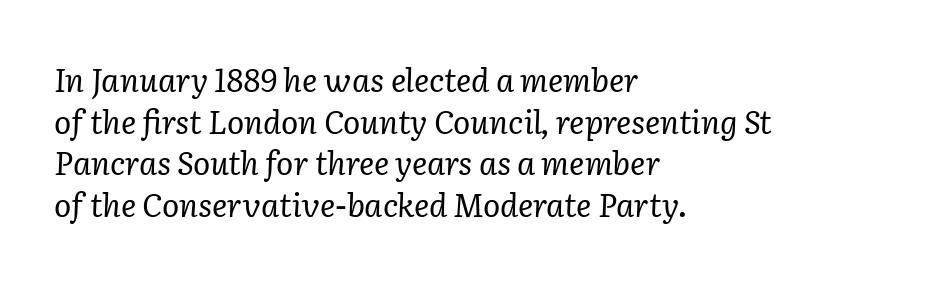
The image shows 32 px regular-weight serif type, italic (leaning right); set left-aligned, normal line spacing (1.3x), normal letter spacing, not underlined; low stroke contrast and a medium x-height.
